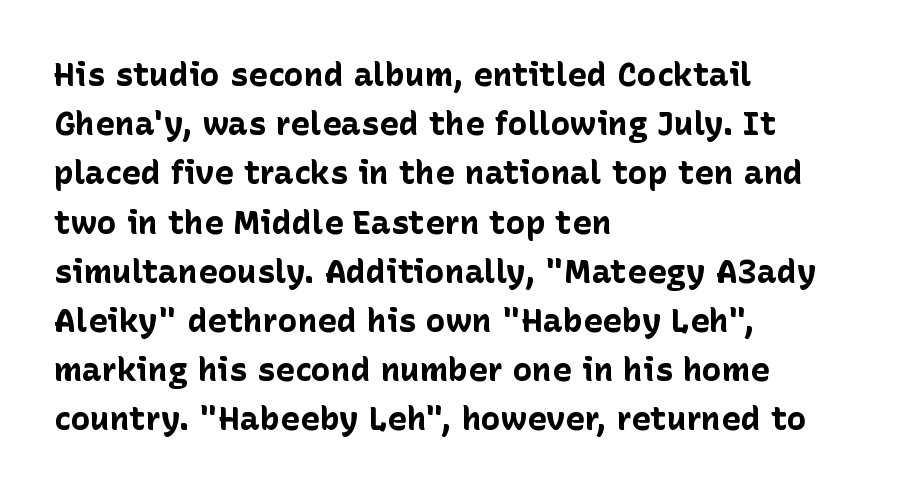
{"serif": "no", "italic": "no", "bold": "yes", "weight": "bold", "width": "normal", "stroke_contrast": "low", "x_height": "medium", "monospaced": "no", "underline": "no", "align": "left", "line_spacing": "normal", "line_spacing_ratio": 1.49, "letter_spacing": "normal", "letter_spacing_em": 0.0, "glyph_px": 33}
